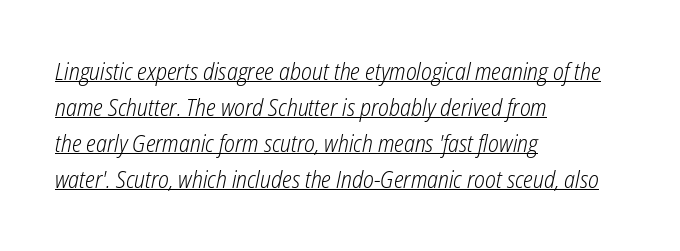
{"italic": "yes", "lean": "right", "slant_degrees": 12, "bold": "no", "underline": "yes", "align": "left", "line_spacing": "normal", "line_spacing_ratio": 1.57, "letter_spacing": "normal", "letter_spacing_em": 0.0, "glyph_px": 23}
